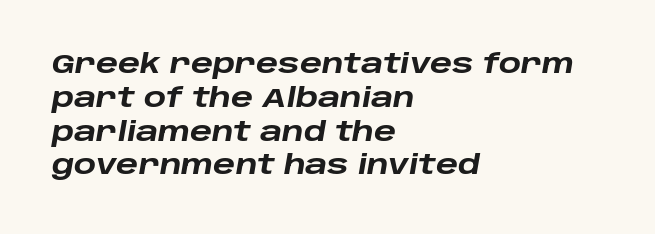
{"italic": "yes", "lean": "right", "slant_degrees": 10, "bold": "yes", "underline": "no", "align": "left", "line_spacing": "normal", "line_spacing_ratio": 1.3, "letter_spacing": "normal", "letter_spacing_em": 0.0, "glyph_px": 26}
